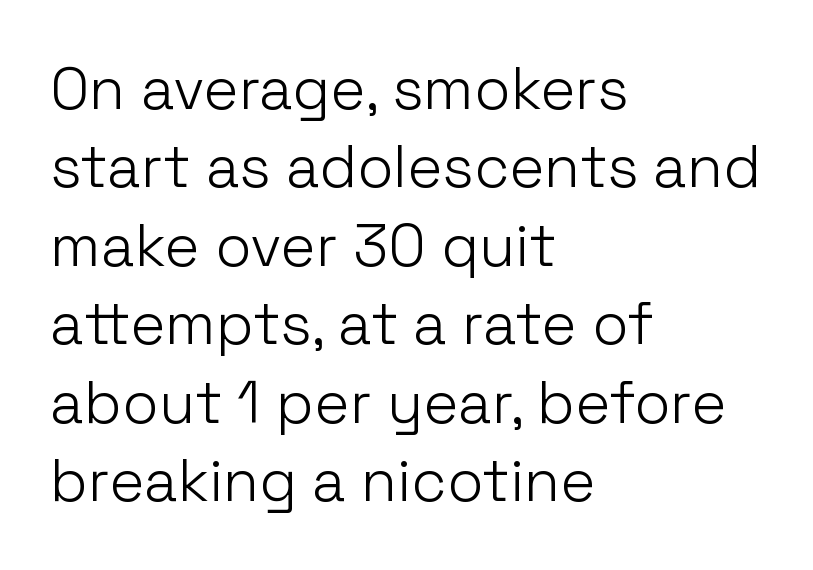
{"serif": "no", "italic": "no", "bold": "no", "weight": "light", "width": "normal", "stroke_contrast": "low", "x_height": "medium", "monospaced": "no", "underline": "no", "align": "left", "line_spacing": "normal", "line_spacing_ratio": 1.33, "letter_spacing": "normal", "letter_spacing_em": 0.0, "glyph_px": 59}
